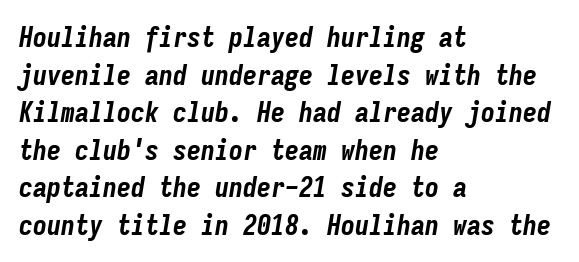
Caption: multi-line text, flush left, ragged right. Check the space under the baseline: it is left empty. There is no visible air inserted between adjacent glyphs. Fixed-width glyphs throughout — classic coding-font behaviour. The face used here has a pronounced slope to its letters. Pretty heavy lettering here — definitely bold.
